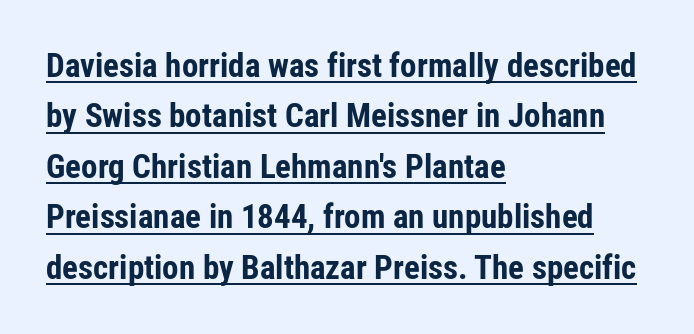
{"serif": "no", "italic": "no", "bold": "yes", "weight": "bold", "width": "condensed", "stroke_contrast": "low", "x_height": "medium", "monospaced": "no", "underline": "yes", "align": "left", "line_spacing": "normal", "line_spacing_ratio": 1.53, "letter_spacing": "normal", "letter_spacing_em": 0.0, "glyph_px": 33}
